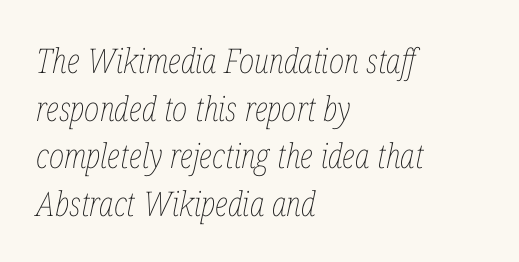
The image shows 34 px thin, condensed type, italic (leaning right); set left-aligned, normal line spacing (1.4x), normal letter spacing, not underlined; low stroke contrast and a medium x-height.
